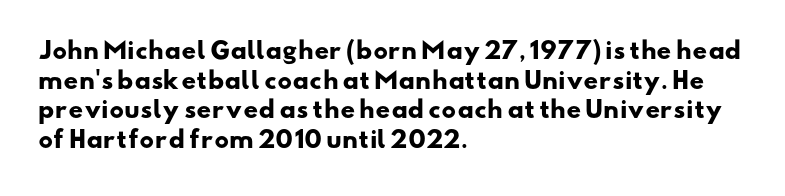
The image shows 23 px bold type; set left-aligned, normal line spacing (1.29x), normal letter spacing, not underlined.
